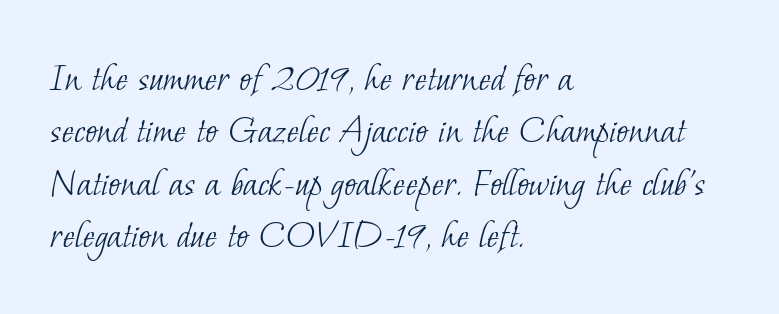
The image shows 41 px light serif type; set left-aligned, normal line spacing (1.28x), normal letter spacing, not underlined; low stroke contrast and a small x-height.
